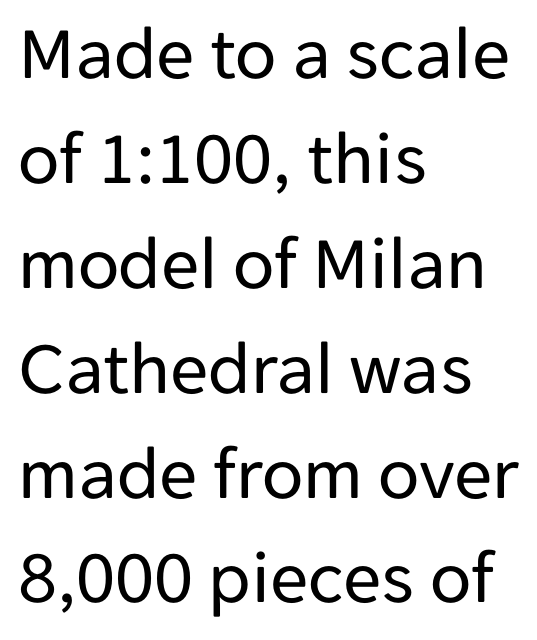
The image shows 76 px regular-weight sans-serif type, upright; set left-aligned, normal line spacing (1.38x), normal letter spacing, not underlined; low stroke contrast and a medium x-height.
